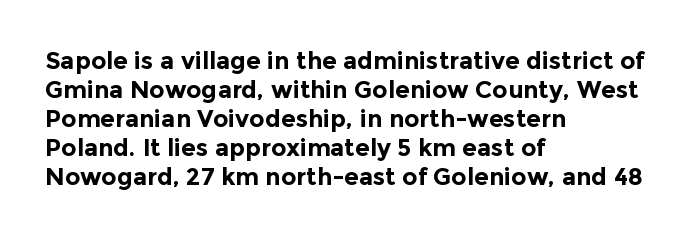
The image shows 24 px bold type, upright; set left-aligned, line spacing 1.21x, normal letter spacing, not underlined.
